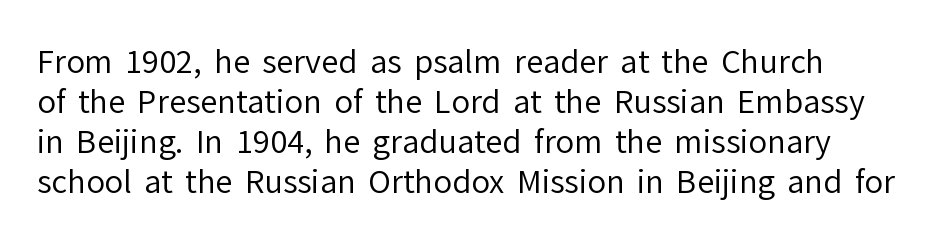
Q: Is the text bold? A: No.
Q: Is the text italic (slanted)? A: No, it is upright.
Q: Is the typeface a serif or a sans-serif typeface? A: Sans-serif.
Q: Is the text underlined? A: No.
Q: How is the paragraph aligned? A: Left-aligned.
Q: Is the spacing between letters normal or unusually wide? A: Normal.
Q: Is the spacing between lines tight, normal or loose? A: Normal.
Q: Width (condensed, normal, or wide)? A: Normal.
Q: Stroke contrast? A: Low.
Q: x-height? A: Medium.
Q: Monospaced? A: No.
